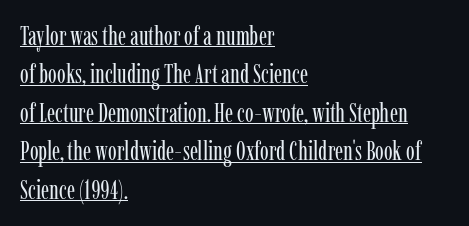
{"italic": "no", "bold": "no", "underline": "yes", "align": "left", "line_spacing": "normal", "line_spacing_ratio": 1.48, "letter_spacing": "normal", "letter_spacing_em": 0.0, "glyph_px": 26}
